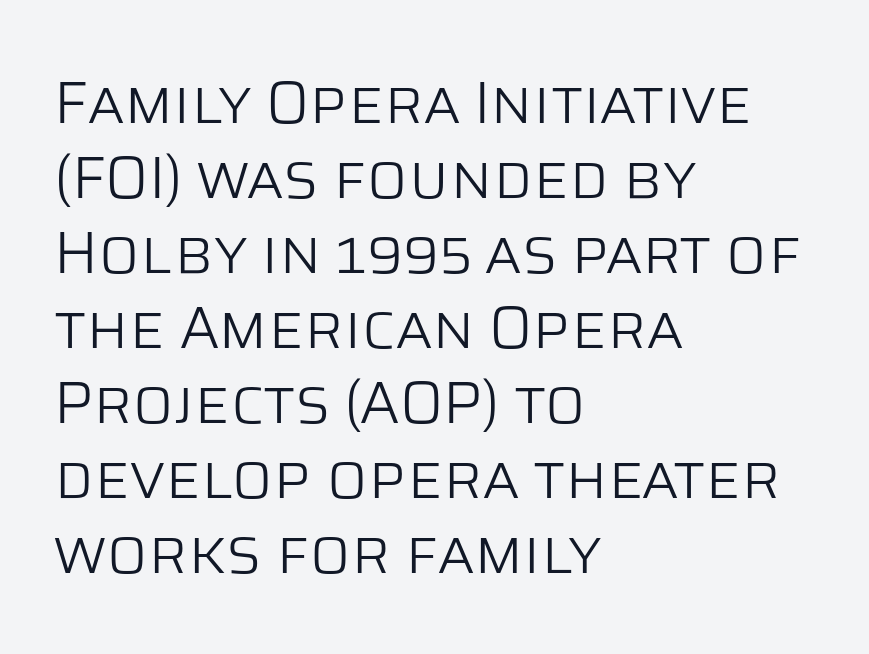
{"serif": "no", "italic": "no", "bold": "no", "weight": "light", "width": "normal", "stroke_contrast": "low", "x_height": "large", "monospaced": "no", "underline": "no", "align": "left", "line_spacing": "normal", "line_spacing_ratio": 1.25, "letter_spacing": "normal", "letter_spacing_em": 0.0, "glyph_px": 60}
